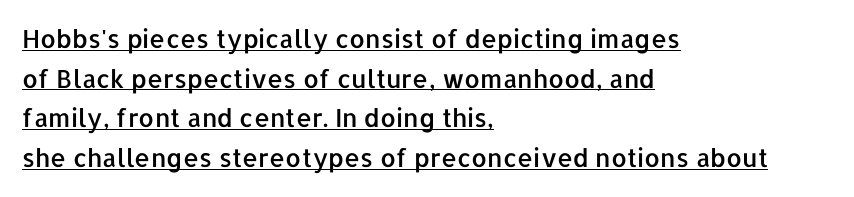
No extra tracking has been applied to these lines. These lines sit exactly where default settings would place them. In terms of posture, this sample is upright. The rendered words wear a rule along their underside. One-word summary of the alignment: left.
